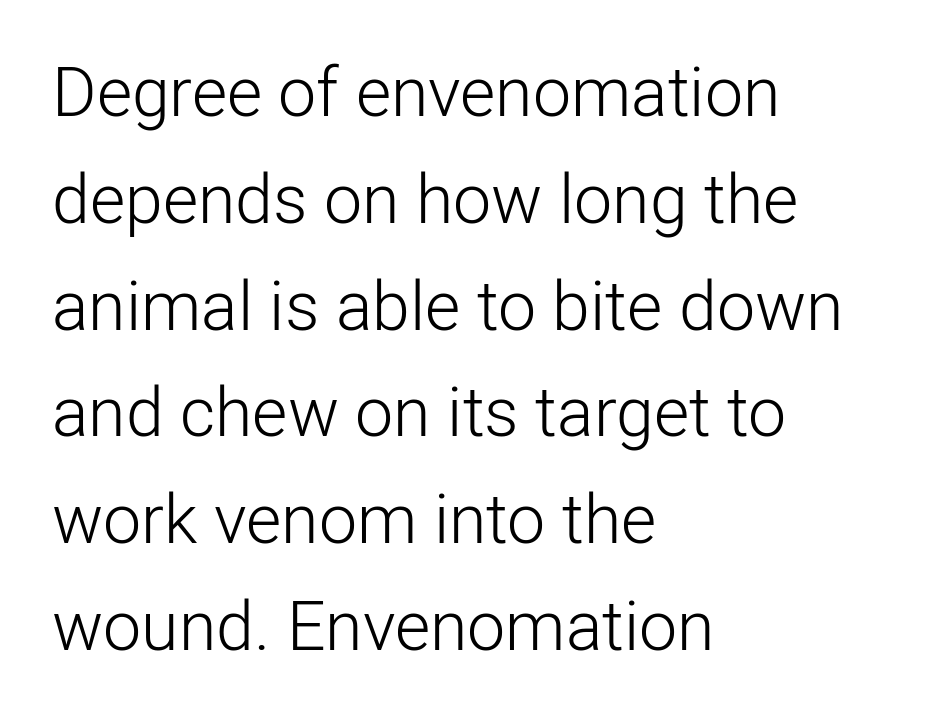
The image shows 68 px light sans-serif type, upright; set left-aligned, normal line spacing (1.57x), normal letter spacing, not underlined; low stroke contrast and a medium x-height.
